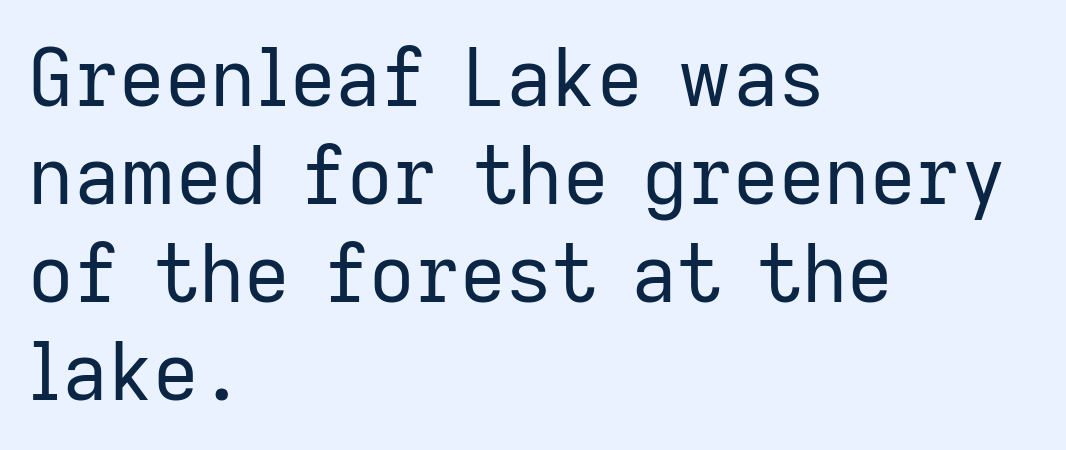
{"serif": "no", "italic": "no", "bold": "no", "weight": "regular", "width": "normal", "stroke_contrast": "low", "x_height": "medium", "monospaced": "no", "underline": "no", "align": "left", "line_spacing_ratio": 1.24, "letter_spacing": "normal", "letter_spacing_em": 0.0, "glyph_px": 79}
